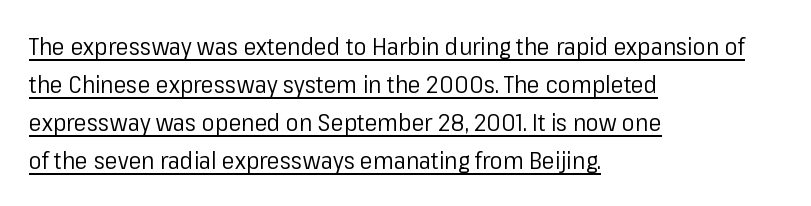
{"italic": "no", "bold": "no", "underline": "yes", "align": "left", "line_spacing": "normal", "line_spacing_ratio": 1.59, "letter_spacing": "normal", "letter_spacing_em": 0.0, "glyph_px": 24}
